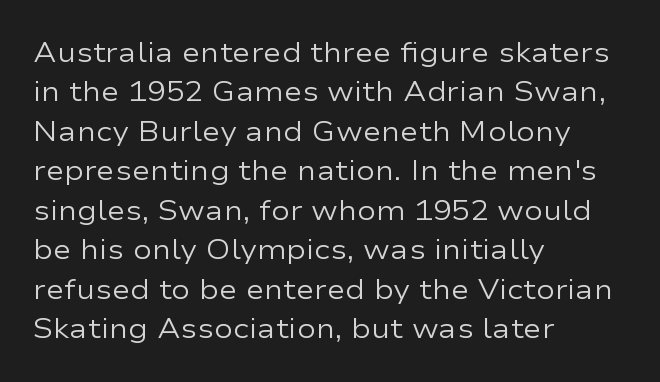
The image shows 28 px regular-weight, wide sans-serif type, upright; set left-aligned, normal line spacing (1.41x), normal letter spacing, not underlined; low stroke contrast and a medium x-height.
